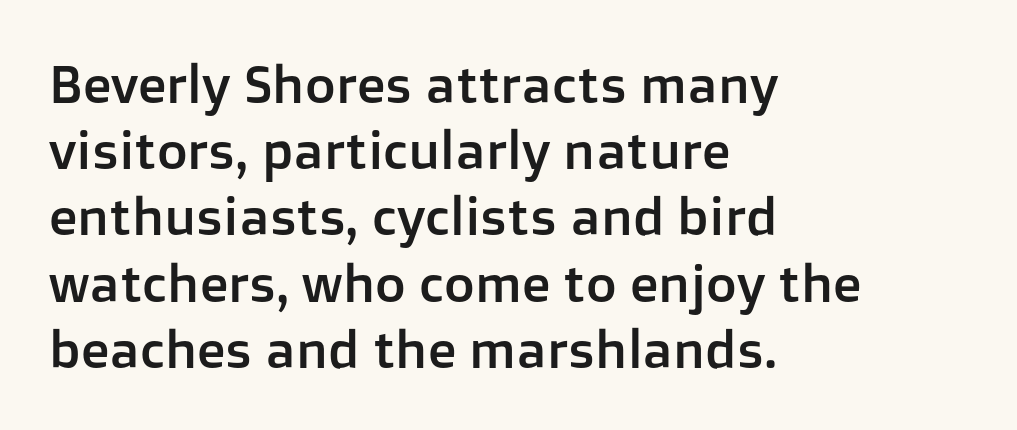
Q: Is the text italic (slanted)? A: No, it is upright.
Q: Is the typeface a serif or a sans-serif typeface? A: Sans-serif.
Q: Is the text underlined? A: No.
Q: How is the paragraph aligned? A: Left-aligned.
Q: Is the spacing between letters normal or unusually wide? A: Normal.
Q: Is the spacing between lines tight, normal or loose? A: Normal.
Q: Width (condensed, normal, or wide)? A: Normal.
Q: Stroke contrast? A: Low.
Q: x-height? A: Medium.
Q: Monospaced? A: No.
